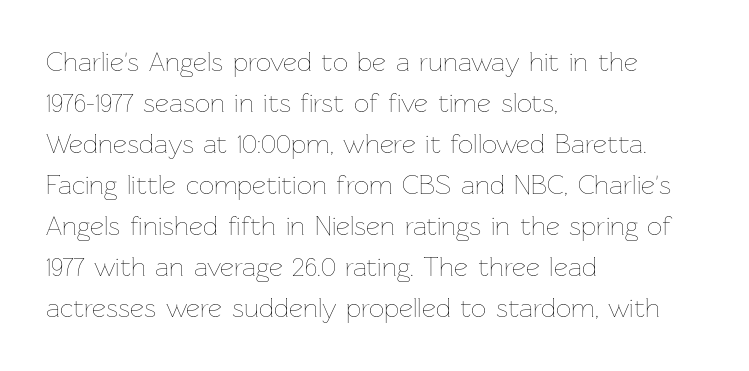
Q: Is the text bold? A: No.
Q: Is the text italic (slanted)? A: No, it is upright.
Q: Is the text underlined? A: No.
Q: How is the paragraph aligned? A: Left-aligned.
Q: Is the spacing between letters normal or unusually wide? A: Normal.
Q: Is the spacing between lines tight, normal or loose? A: Normal.
